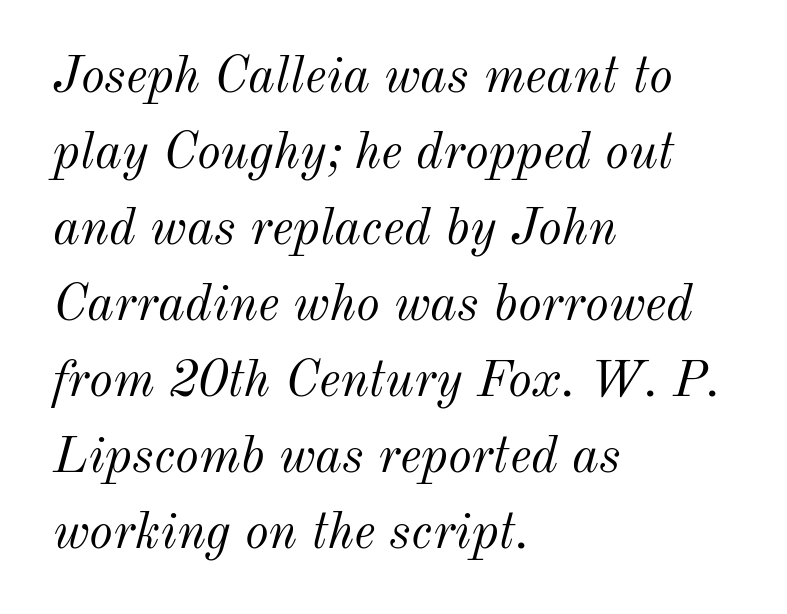
Character widths vary here, with narrow letters taking less room than wide ones. Style check: oblique. A classic flush-left, rag-right setting is used for this passage. Honestly, there is no underline to notice here at all. The leading is moderate, giving the passage an even texture. The passage shown is not bold in any degree.
